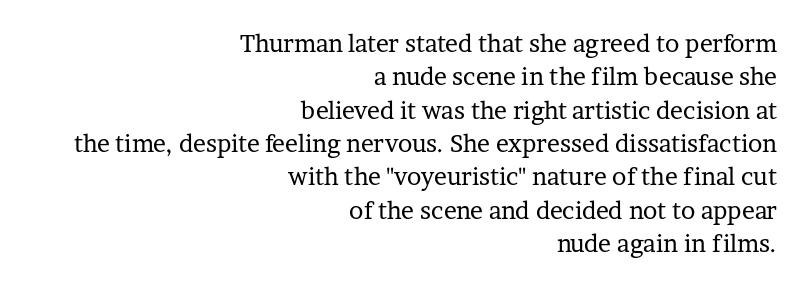
The image shows 24 px text type, upright; set right-aligned, normal line spacing (1.39x), normal letter spacing, not underlined.
